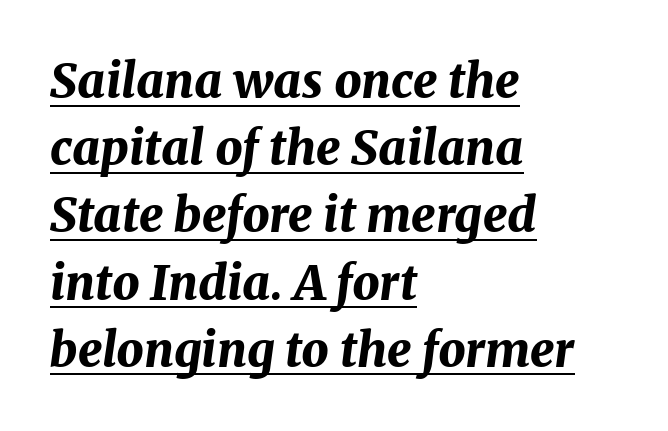
Q: Is the text bold? A: Yes.
Q: Is the text italic (slanted)? A: Yes, it leans right by about 8 degrees.
Q: Is the text underlined? A: Yes.
Q: How is the paragraph aligned? A: Left-aligned.
Q: Is the spacing between letters normal or unusually wide? A: Normal.
Q: Is the spacing between lines tight, normal or loose? A: Normal.
Q: Width (condensed, normal, or wide)? A: Normal.
Q: Stroke contrast? A: Medium.
Q: x-height? A: Medium.
Q: Monospaced? A: No.
